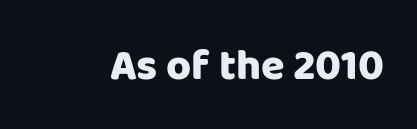
Think of a printed novel: that variable character pitch is what you see here. Font category for this specimen: sans-serif. Descender tails drop into unmarked territory. A full-strength bold gives these letters their thick strokes. This rendering leaves character spacing at its baseline value.
